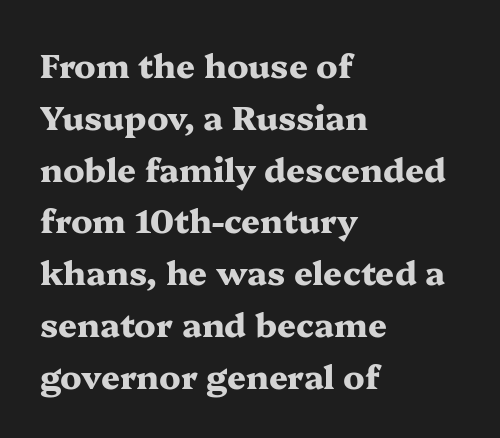
The image shows 33 px heavy, wide serif type, upright; set left-aligned, normal line spacing (1.57x), normal letter spacing, not underlined; medium stroke contrast and a medium x-height.
